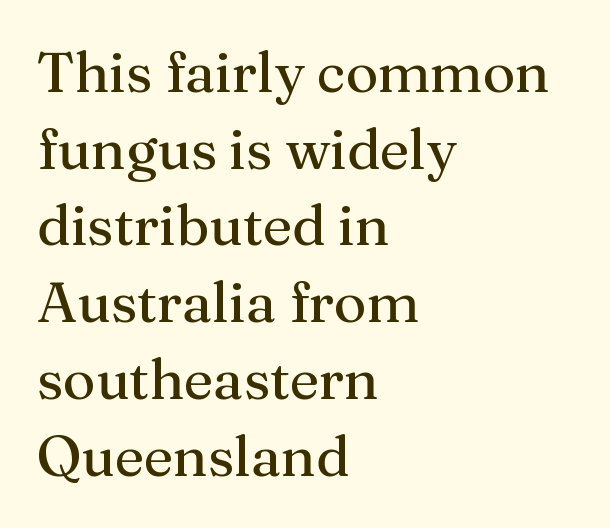
{"serif": "yes", "italic": "no", "width": "normal", "stroke_contrast": "medium", "x_height": "medium", "monospaced": "no", "underline": "no", "align": "left", "line_spacing": "normal", "line_spacing_ratio": 1.37, "letter_spacing": "normal", "letter_spacing_em": 0.0, "glyph_px": 56}
